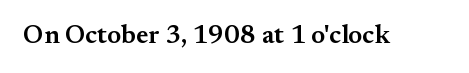
{"italic": "no", "bold": "semi", "underline": "no", "letter_spacing": "normal", "letter_spacing_em": 0.0, "glyph_px": 26}
